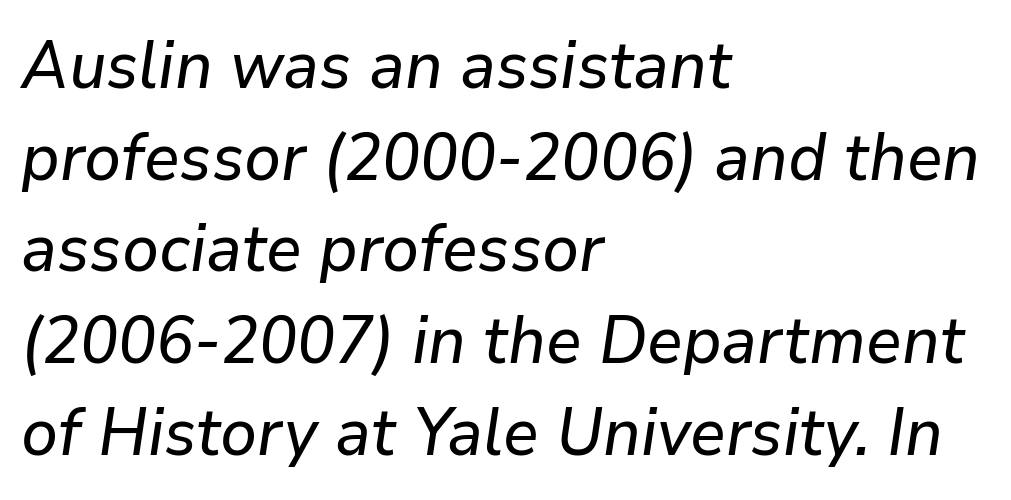
Q: Is the text italic (slanted)? A: Yes, it leans right by about 9 degrees.
Q: Is the text underlined? A: No.
Q: How is the paragraph aligned? A: Left-aligned.
Q: Is the spacing between letters normal or unusually wide? A: Normal.
Q: Is the spacing between lines tight, normal or loose? A: Normal.
Q: Width (condensed, normal, or wide)? A: Normal.
Q: Stroke contrast? A: Low.
Q: x-height? A: Medium.
Q: Monospaced? A: No.
